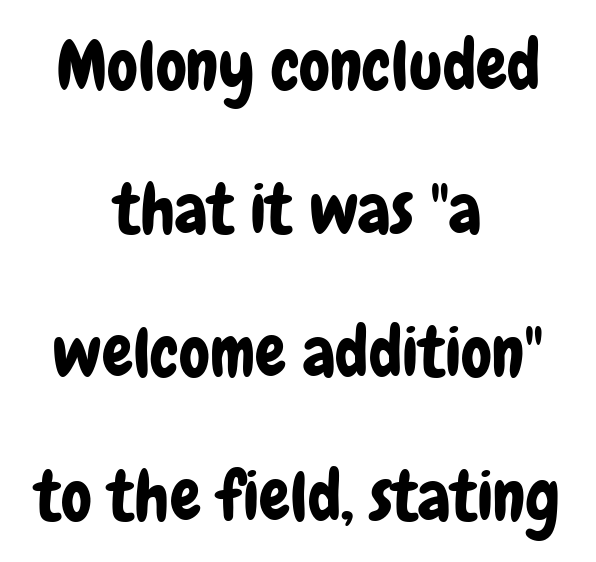
The paragraph has two soft edges and a firm central axis. Type without underlining. The typeface chosen for these lines omits serifs. This sample has the flowing, uneven cadence of proportional lettering. Leading is clearly above the norm, producing a sparse column.
